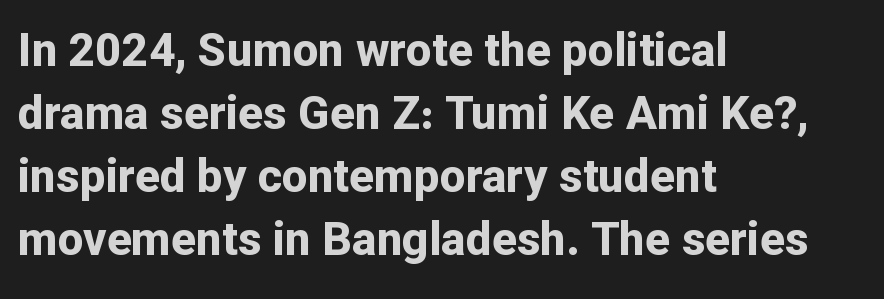
Q: Is the text bold? A: Yes.
Q: Is the text italic (slanted)? A: No, it is upright.
Q: Is the typeface a serif or a sans-serif typeface? A: Sans-serif.
Q: Is the text underlined? A: No.
Q: How is the paragraph aligned? A: Left-aligned.
Q: Is the spacing between letters normal or unusually wide? A: Normal.
Q: Is the spacing between lines tight, normal or loose? A: Normal.
Q: Width (condensed, normal, or wide)? A: Normal.
Q: Stroke contrast? A: Low.
Q: x-height? A: Medium.
Q: Monospaced? A: No.
